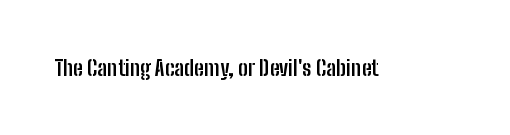
Q: Is the text bold? A: Yes.
Q: Is the text italic (slanted)? A: No, it is upright.
Q: Is the text underlined? A: No.
Q: Is the spacing between letters normal or unusually wide? A: Normal.
